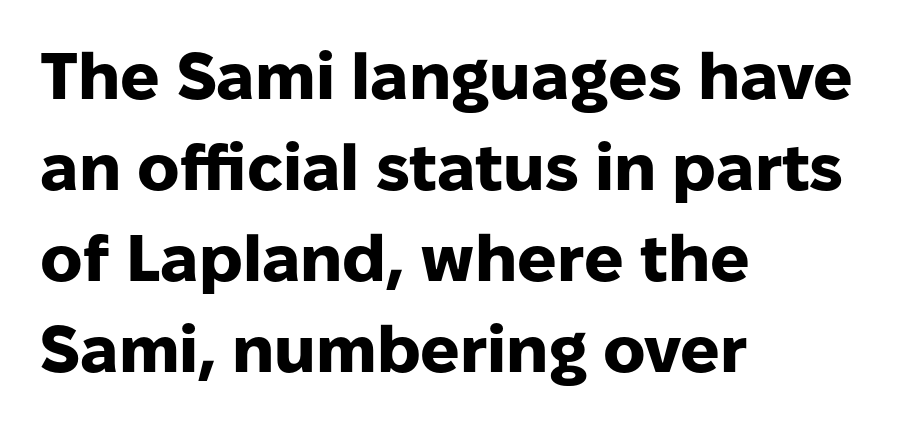
{"serif": "no", "italic": "no", "bold": "yes", "weight": "heavy", "width": "normal", "stroke_contrast": "low", "x_height": "medium", "monospaced": "no", "underline": "no", "align": "left", "line_spacing": "normal", "line_spacing_ratio": 1.4, "letter_spacing": "normal", "letter_spacing_em": 0.0, "glyph_px": 65}
